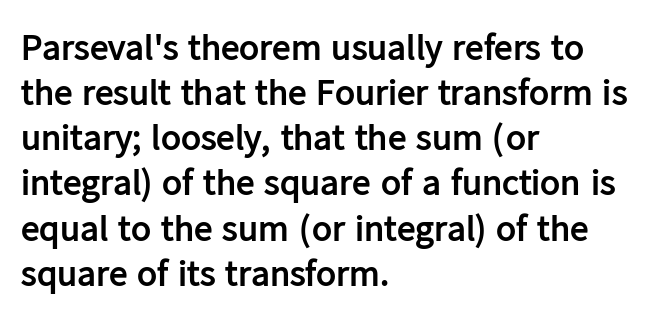
Q: Is the text bold? A: Yes.
Q: Is the text italic (slanted)? A: No, it is upright.
Q: Is the typeface a serif or a sans-serif typeface? A: Sans-serif.
Q: Is the text underlined? A: No.
Q: How is the paragraph aligned? A: Left-aligned.
Q: Is the spacing between letters normal or unusually wide? A: Normal.
Q: Width (condensed, normal, or wide)? A: Normal.
Q: Stroke contrast? A: Low.
Q: x-height? A: Medium.
Q: Monospaced? A: No.
